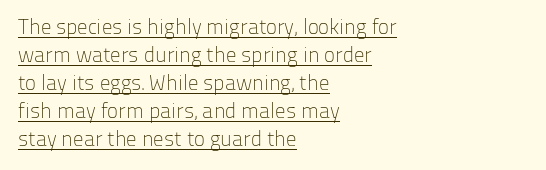
No extra ink here — the face is not bold. The line texture is even and compact thanks to regular tracking. The rendered words wear a rule along their underside. You can tell it's not italic because the verticals are truly vertical. Normally led — the rows are evenly, conventionally spaced.
